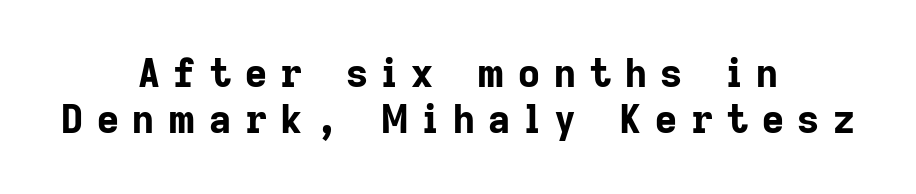
{"serif": "no", "italic": "no", "bold": "yes", "weight": "bold", "width": "normal", "stroke_contrast": "low", "x_height": "medium", "monospaced": "no", "underline": "no", "align": "center", "line_spacing_ratio": 1.22, "letter_spacing": "wide", "letter_spacing_em": 0.36, "glyph_px": 38}
